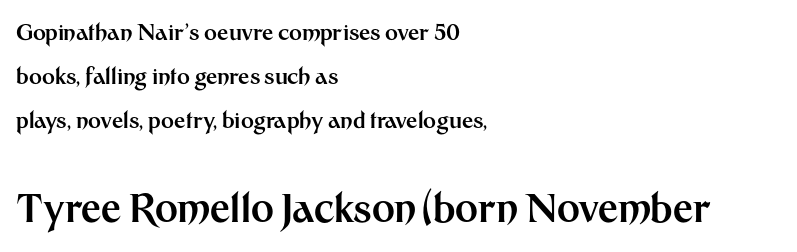
{"serif": "no", "italic": "no", "bold": "yes", "weight": "bold", "width": "normal", "stroke_contrast": "medium", "x_height": "medium", "monospaced": "no", "underline": "no", "align": "left", "line_spacing": "loose", "line_spacing_ratio": 2.01, "letter_spacing": "normal", "letter_spacing_em": 0.0, "larger_block": "second", "size_ratio": 1.77, "glyph_px": 39}
